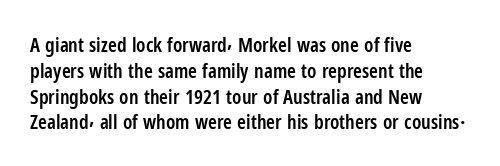
{"italic": "no", "bold": "semi", "underline": "no", "align": "left", "line_spacing": "normal", "line_spacing_ratio": 1.29, "letter_spacing": "normal", "letter_spacing_em": 0.0, "glyph_px": 20}
